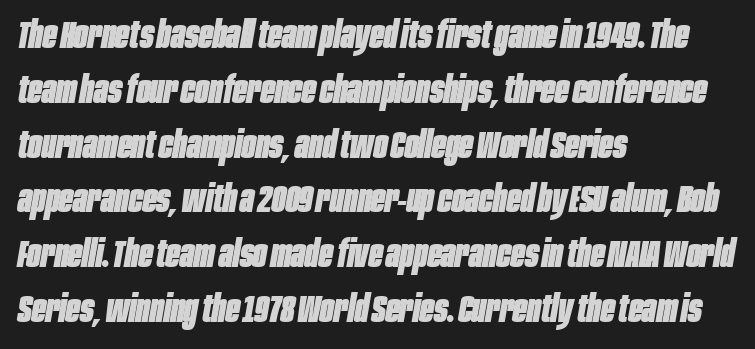
The words here are not underlined. The sample has been set heavy, in full bold. Letter spacing: default. This sample is left-justified, so line endings fall wherever the words run out. Vertically, the passage feels balanced, rows spaced as you'd expect. The font's italic variant was chosen for this text.
